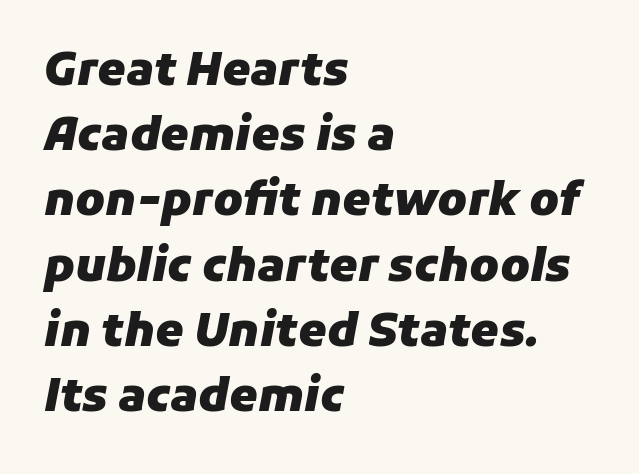
The image shows 45 px heavy type, italic (leaning right); set left-aligned, normal line spacing (1.45x), normal letter spacing, not underlined; low stroke contrast and a medium x-height.
